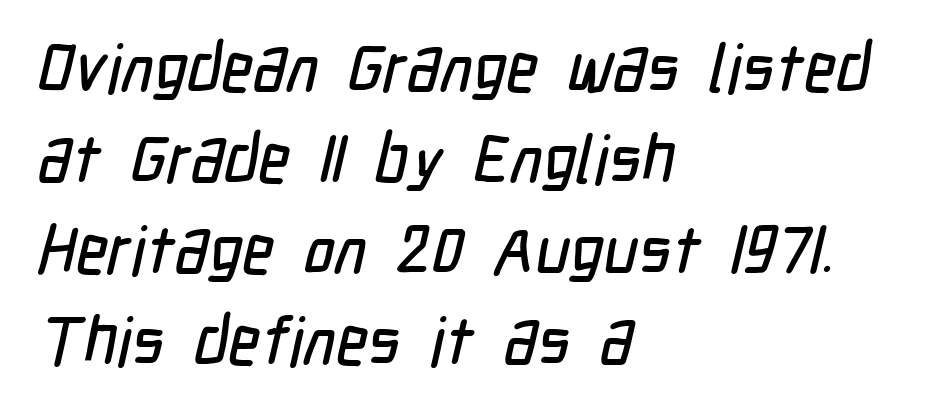
The image shows 67 px condensed sans-serif type; set left-aligned, normal line spacing (1.36x), normal letter spacing, not underlined; low stroke contrast and a medium x-height.
